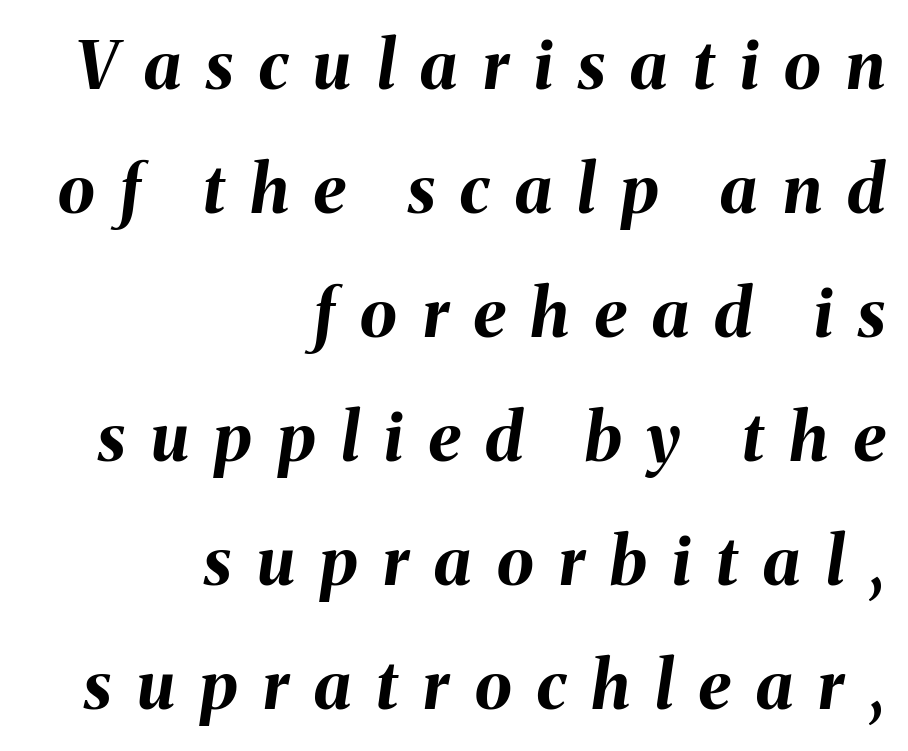
Q: Is the text bold? A: Yes.
Q: Is the text italic (slanted)? A: Yes, it leans right by about 8 degrees.
Q: Is the text underlined? A: No.
Q: How is the paragraph aligned? A: Right-aligned.
Q: Is the spacing between letters normal or unusually wide? A: Unusually wide.
Q: Width (condensed, normal, or wide)? A: Normal.
Q: Stroke contrast? A: Medium.
Q: x-height? A: Medium.
Q: Monospaced? A: No.
